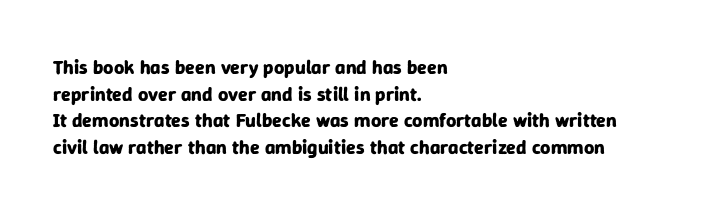
Q: Is the text bold? A: Yes.
Q: Is the text italic (slanted)? A: No, it is upright.
Q: Is the text underlined? A: No.
Q: How is the paragraph aligned? A: Left-aligned.
Q: Is the spacing between letters normal or unusually wide? A: Normal.
Q: Is the spacing between lines tight, normal or loose? A: Normal.
